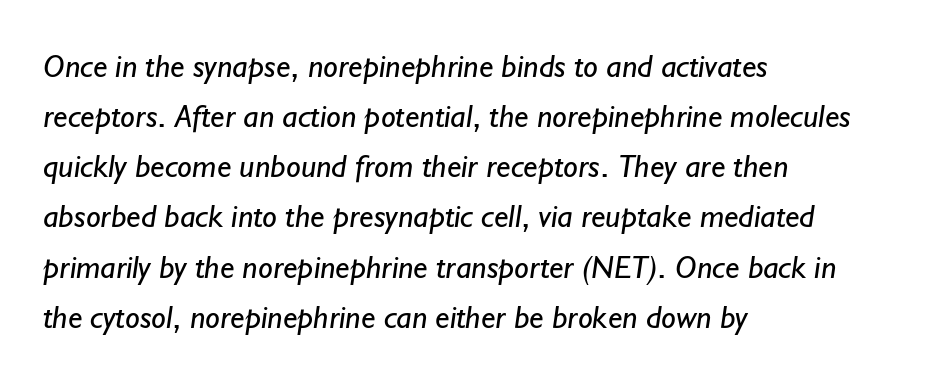
The image shows 33 px regular-weight sans-serif type; set left-aligned, normal line spacing (1.52x), normal letter spacing, not underlined; low stroke contrast and a small x-height.
